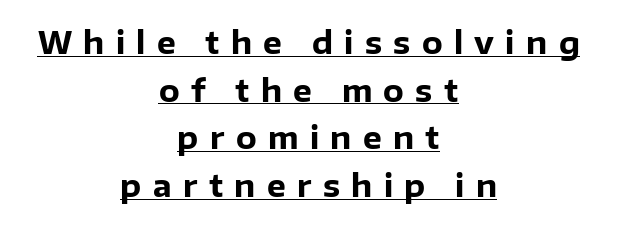
The image shows 30 px heavy sans-serif type, upright; set centered, normal line spacing (1.59x), unusually wide letter spacing (+0.38 em), underlined; low stroke contrast and a medium x-height.
